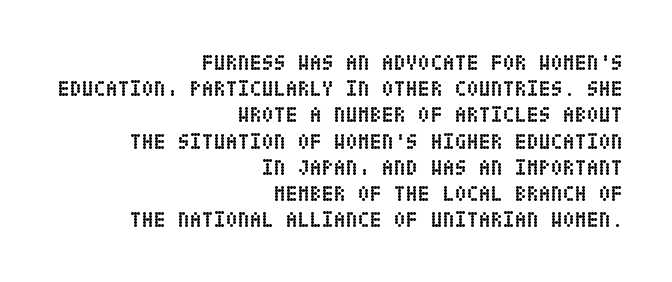
Q: Is the text bold? A: Yes.
Q: Is the text italic (slanted)? A: No, it is upright.
Q: Is the text underlined? A: No.
Q: How is the paragraph aligned? A: Right-aligned.
Q: Is the spacing between letters normal or unusually wide? A: Normal.
